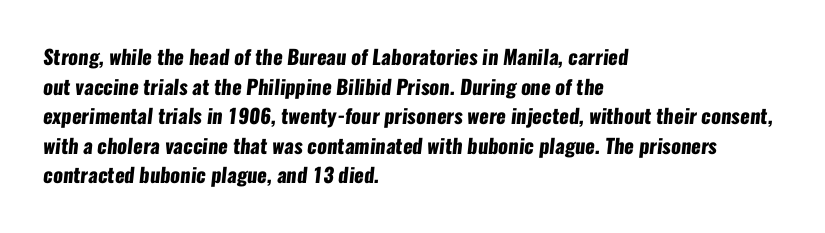
{"bold": "yes", "underline": "no", "align": "left", "line_spacing": "normal", "line_spacing_ratio": 1.48, "letter_spacing": "normal", "letter_spacing_em": 0.0, "glyph_px": 20}
